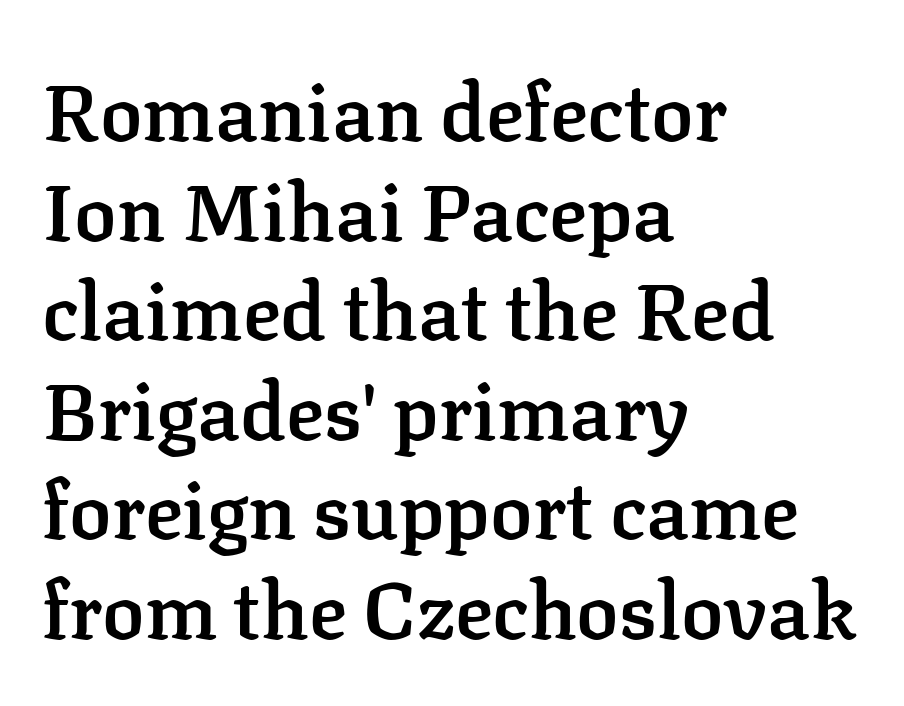
The image shows 79 px semibold serif type, upright; set left-aligned, normal line spacing (1.26x), normal letter spacing, not underlined; low stroke contrast and a medium x-height.
